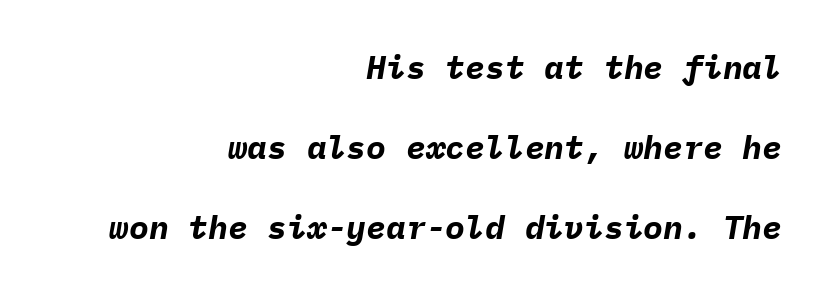
{"italic": "yes", "lean": "right", "slant_degrees": 9, "bold": "yes", "weight": "bold", "width": "normal", "stroke_contrast": "low", "x_height": "medium", "monospaced": "yes", "underline": "no", "align": "right", "line_spacing": "loose", "line_spacing_ratio": 2.42, "letter_spacing": "normal", "letter_spacing_em": 0.0, "glyph_px": 33}
